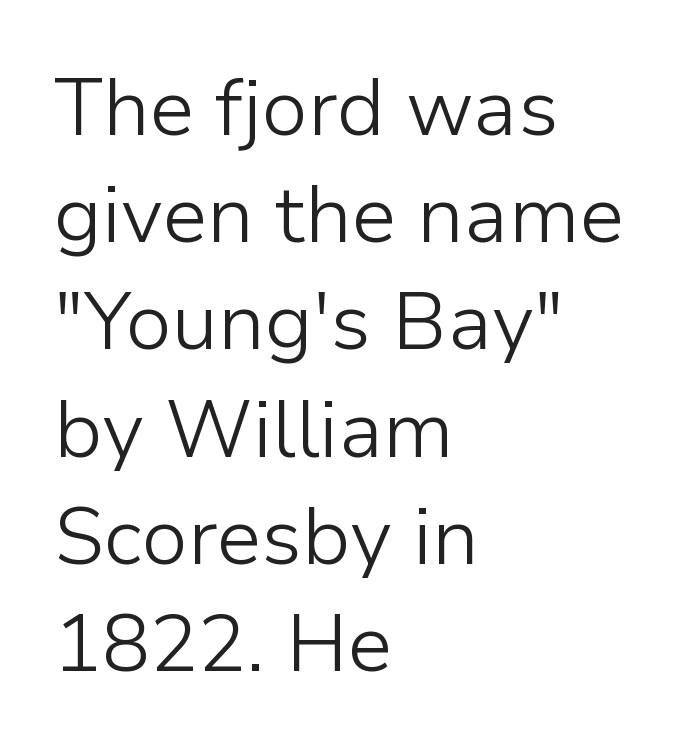
Q: Is the text bold? A: No.
Q: Is the text italic (slanted)? A: No, it is upright.
Q: Is the typeface a serif or a sans-serif typeface? A: Sans-serif.
Q: Is the text underlined? A: No.
Q: How is the paragraph aligned? A: Left-aligned.
Q: Is the spacing between letters normal or unusually wide? A: Normal.
Q: Is the spacing between lines tight, normal or loose? A: Normal.
Q: Width (condensed, normal, or wide)? A: Normal.
Q: Stroke contrast? A: Low.
Q: x-height? A: Medium.
Q: Monospaced? A: No.
